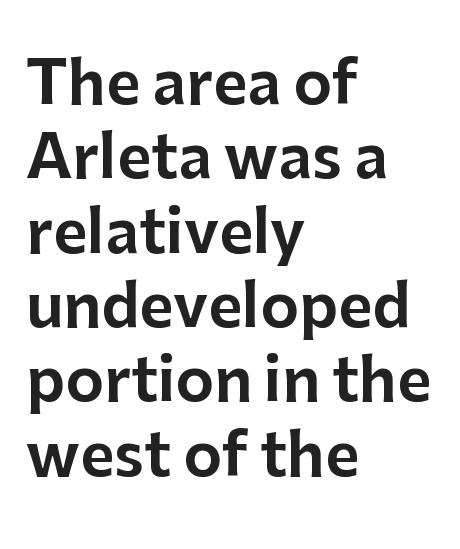
Q: Is the text italic (slanted)? A: No, it is upright.
Q: Is the typeface a serif or a sans-serif typeface? A: Sans-serif.
Q: Is the text underlined? A: No.
Q: How is the paragraph aligned? A: Left-aligned.
Q: Is the spacing between letters normal or unusually wide? A: Normal.
Q: Is the spacing between lines tight, normal or loose? A: Normal.
Q: Width (condensed, normal, or wide)? A: Normal.
Q: Stroke contrast? A: Low.
Q: x-height? A: Medium.
Q: Monospaced? A: No.
